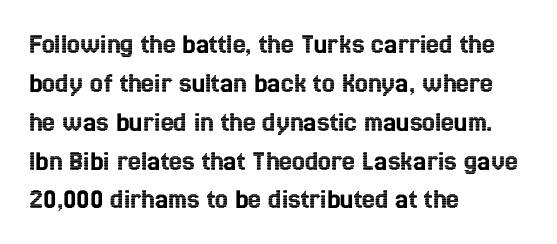
The image shows 29 px condensed type, upright; set left-aligned, normal line spacing (1.34x), normal letter spacing, not underlined; a medium x-height.
